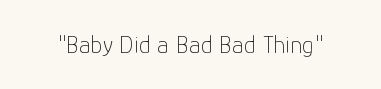
{"italic": "no", "bold": "no", "underline": "no", "letter_spacing": "normal", "letter_spacing_em": 0.0, "glyph_px": 25}
